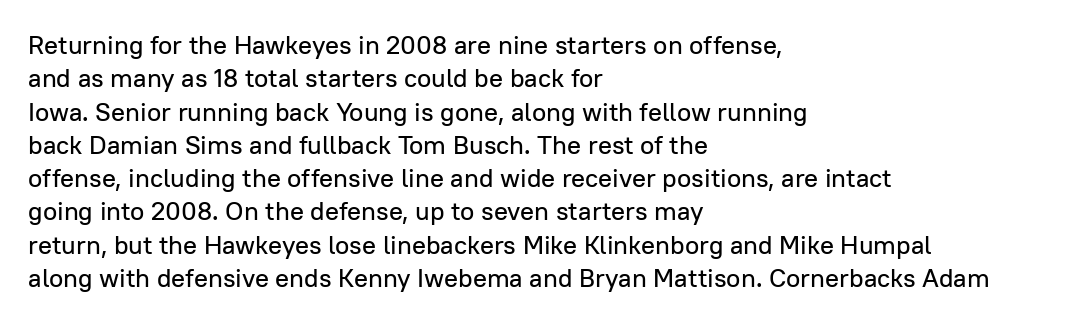
Q: Is the text italic (slanted)? A: No, it is upright.
Q: Is the text underlined? A: No.
Q: How is the paragraph aligned? A: Left-aligned.
Q: Is the spacing between letters normal or unusually wide? A: Normal.
Q: Is the spacing between lines tight, normal or loose? A: Normal.
